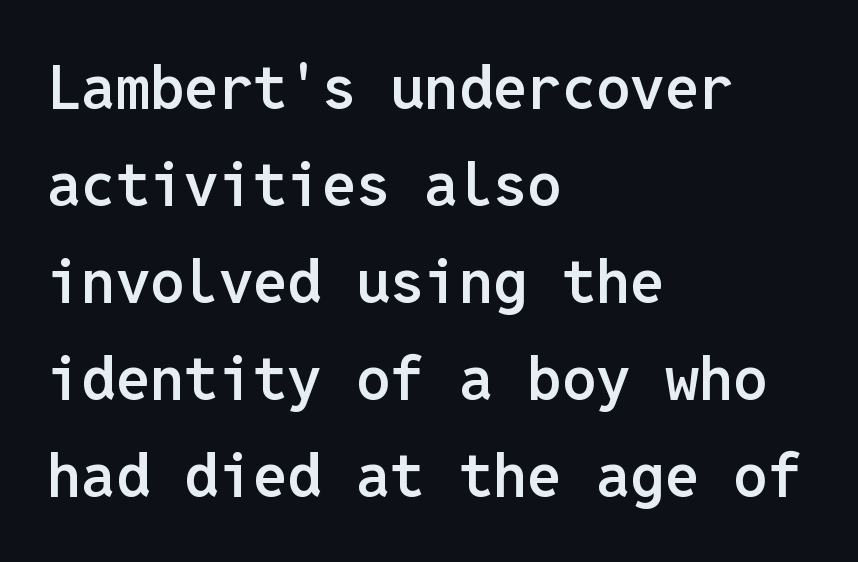
{"serif": "no", "italic": "no", "bold": "semi", "weight": "semibold", "width": "normal", "stroke_contrast": "low", "x_height": "medium", "monospaced": "yes", "underline": "no", "align": "left", "line_spacing": "normal", "line_spacing_ratio": 1.59, "letter_spacing": "normal", "letter_spacing_em": 0.0, "glyph_px": 61}
